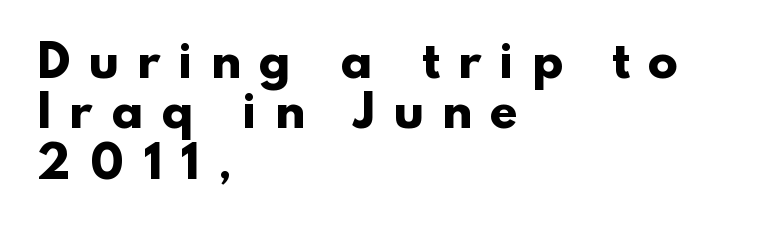
Q: Is the text bold? A: Yes.
Q: Is the typeface a serif or a sans-serif typeface? A: Sans-serif.
Q: Is the text underlined? A: No.
Q: How is the paragraph aligned? A: Left-aligned.
Q: Is the spacing between letters normal or unusually wide? A: Unusually wide.
Q: Is the spacing between lines tight, normal or loose? A: Tight.
Q: Width (condensed, normal, or wide)? A: Normal.
Q: Stroke contrast? A: Low.
Q: x-height? A: Small.
Q: Monospaced? A: No.
